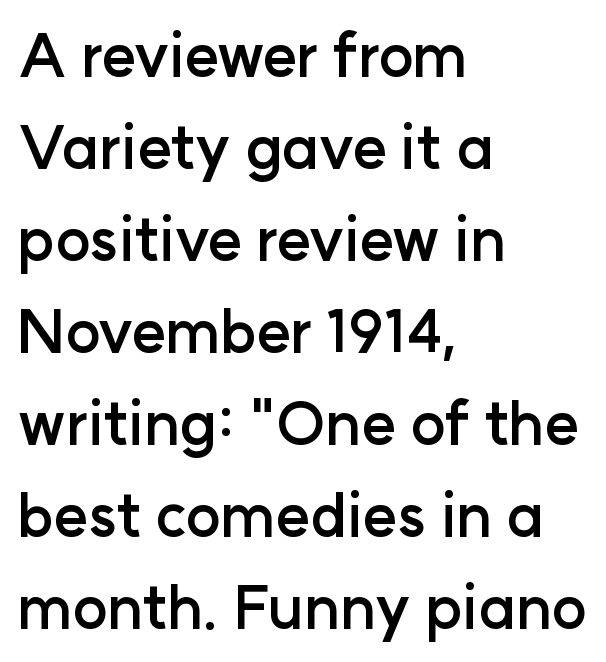
The image shows 59 px semibold sans-serif type, upright; set left-aligned, normal line spacing (1.56x), normal letter spacing, not underlined; low stroke contrast and a medium x-height.
